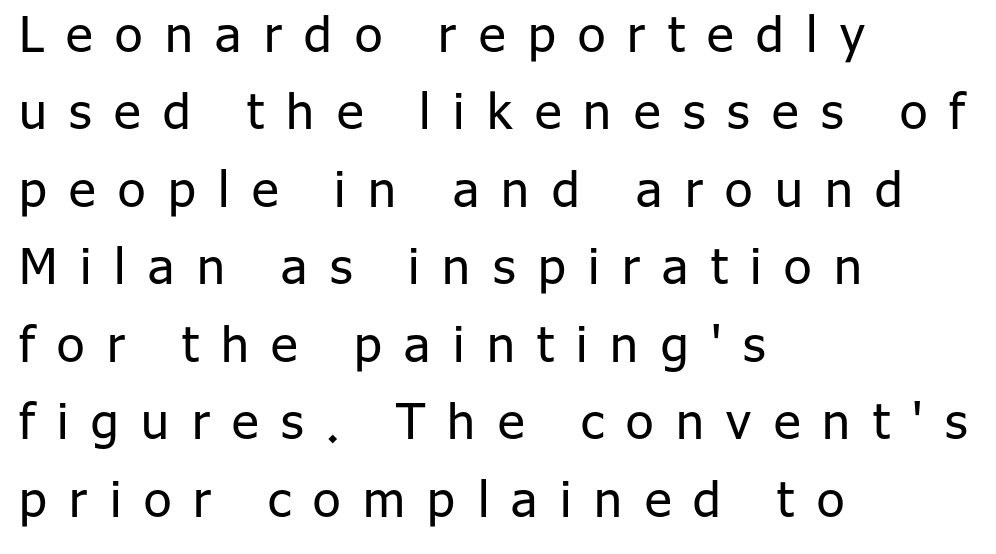
Here the designer chose a conventional face with non-uniform glyph widths. The typesetting does not lean heavy: it is not bold. The vertical gap from one line to the next is medium. The typesetter chose a ragged-right arrangement here.
